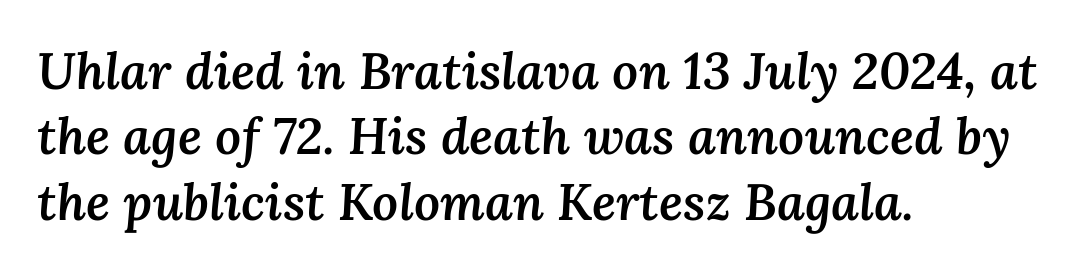
The image shows 51 px semibold type, italic (leaning right); set left-aligned, normal line spacing (1.28x), normal letter spacing, not underlined; medium stroke contrast and a medium x-height.
